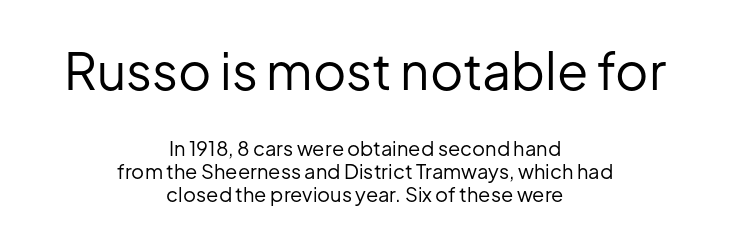
{"serif": "no", "italic": "no", "bold": "no", "weight": "regular", "width": "normal", "stroke_contrast": "low", "x_height": "medium", "monospaced": "no", "underline": "no", "align": "center", "line_spacing": "tight", "line_spacing_ratio": 1.13, "letter_spacing": "normal", "letter_spacing_em": 0.0, "larger_block": "first", "size_ratio": 2.55, "glyph_px": 51}
